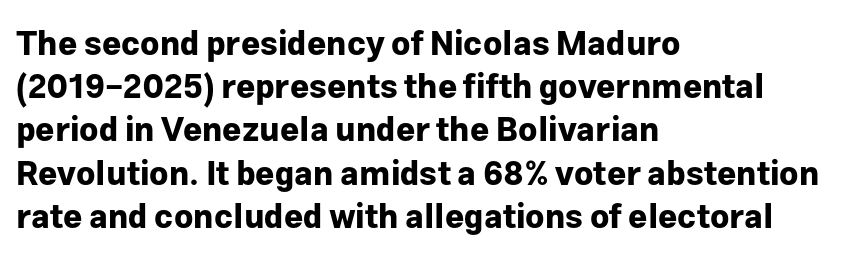
Observe the absence of serifs on each vertical stroke in this sample. Default kerning and tracking; the words read as compact shapes. Each letter keeps its own natural width here, so spacing adapts to shape. Heavy, bold letterforms.
